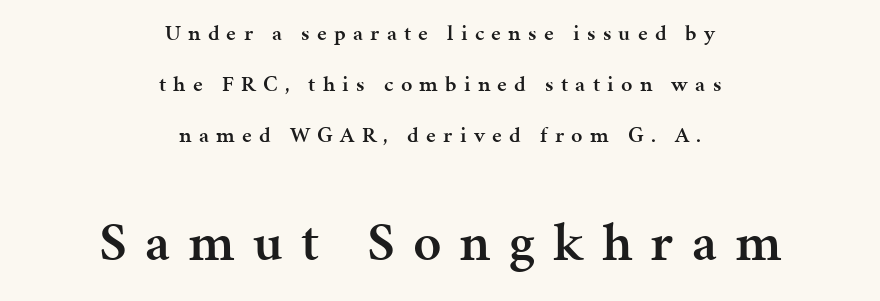
Q: Is the text bold? A: Semi-bold.
Q: Is the text italic (slanted)? A: No, it is upright.
Q: Is the typeface a serif or a sans-serif typeface? A: Serif.
Q: Is the text underlined? A: No.
Q: How is the paragraph aligned? A: Centered.
Q: Is the spacing between letters normal or unusually wide? A: Unusually wide.
Q: Is the spacing between lines tight, normal or loose? A: Loose.
Q: Which block of text is set in a larger size, the first (top) or the second (bottom)? A: The second (bottom) one.
Q: Width (condensed, normal, or wide)? A: Normal.
Q: Stroke contrast? A: Medium.
Q: x-height? A: Medium.
Q: Monospaced? A: No.
